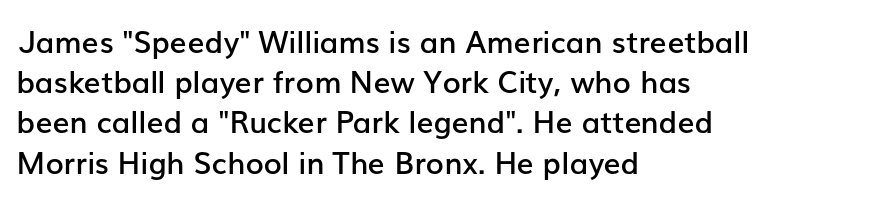
The image shows 30 px semibold sans-serif type, upright; set left-aligned, normal line spacing (1.34x), normal letter spacing, not underlined; low stroke contrast and a medium x-height.
